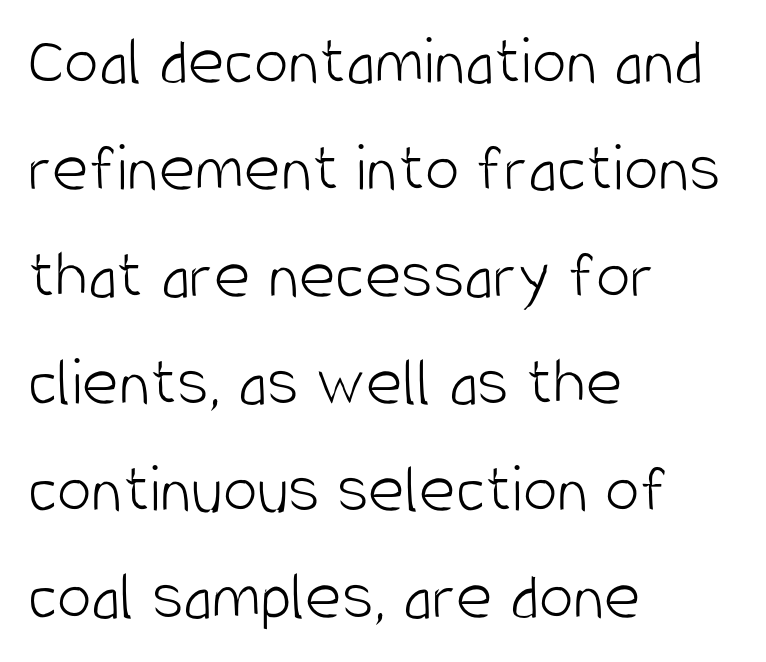
Q: Is the text bold? A: No.
Q: Is the text italic (slanted)? A: No, it is upright.
Q: Is the typeface a serif or a sans-serif typeface? A: Sans-serif.
Q: Is the text underlined? A: No.
Q: How is the paragraph aligned? A: Left-aligned.
Q: Is the spacing between letters normal or unusually wide? A: Normal.
Q: Is the spacing between lines tight, normal or loose? A: Normal.
Q: Width (condensed, normal, or wide)? A: Condensed.
Q: Stroke contrast? A: Low.
Q: x-height? A: Large.
Q: Monospaced? A: No.
